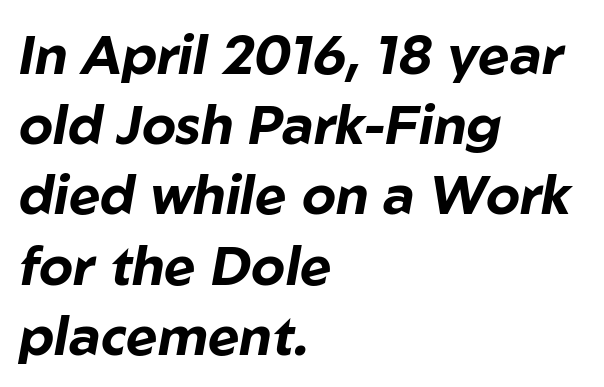
The image shows 54 px bold type, italic (leaning right); set left-aligned, normal line spacing (1.3x), normal letter spacing, not underlined; low stroke contrast and a medium x-height.
